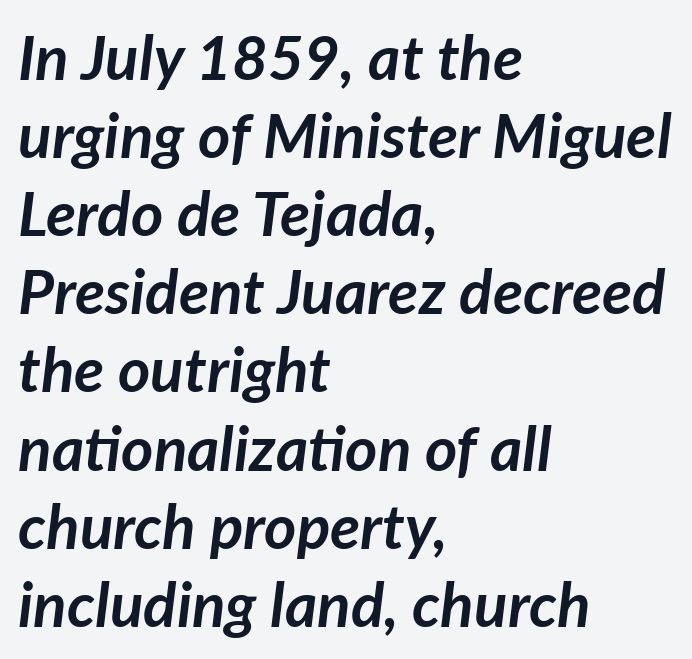
Q: Is the text bold? A: Yes.
Q: Is the text italic (slanted)? A: Yes, it leans right by about 7 degrees.
Q: Is the text underlined? A: No.
Q: How is the paragraph aligned? A: Left-aligned.
Q: Is the spacing between letters normal or unusually wide? A: Normal.
Q: Is the spacing between lines tight, normal or loose? A: Normal.
Q: Width (condensed, normal, or wide)? A: Normal.
Q: Stroke contrast? A: Low.
Q: x-height? A: Medium.
Q: Monospaced? A: No.
